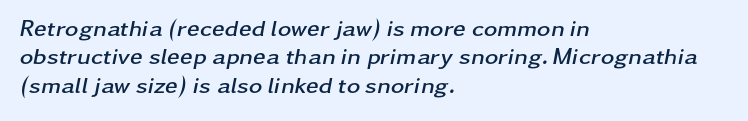
Q: Is the text bold? A: Yes.
Q: Is the text italic (slanted)? A: Yes, it leans right by about 11 degrees.
Q: Is the text underlined? A: No.
Q: How is the paragraph aligned? A: Left-aligned.
Q: Is the spacing between letters normal or unusually wide? A: Normal.
